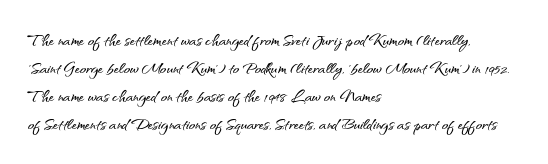
If you measured baseline to baseline, you'd find a middling distance. Descenders are the only things crossing below the line. The lines in this sample share a left origin and differ only in where they stop. Letter spacing: default.
